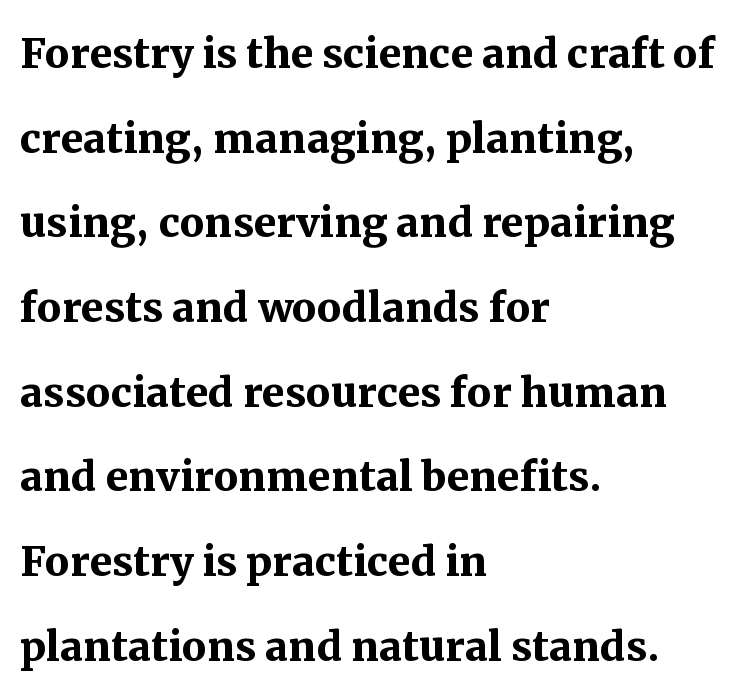
Q: Is the text bold? A: Yes.
Q: Is the text italic (slanted)? A: No, it is upright.
Q: Is the typeface a serif or a sans-serif typeface? A: Serif.
Q: Is the text underlined? A: No.
Q: How is the paragraph aligned? A: Left-aligned.
Q: Is the spacing between letters normal or unusually wide? A: Normal.
Q: Is the spacing between lines tight, normal or loose? A: Normal.
Q: Width (condensed, normal, or wide)? A: Normal.
Q: Stroke contrast? A: Medium.
Q: x-height? A: Medium.
Q: Monospaced? A: No.
